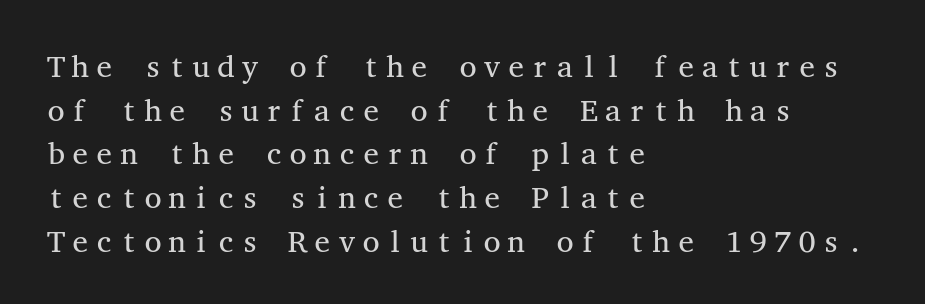
Successive baselines arrive at the customary interval. The rendering anchors every line to the left-hand side. Unlike italic type, these characters show no tilt at all. The space beneath each line is pristine and unruled. Check where the strokes stop: tiny serifs finish them off. The typeface has the unassuming heft of standard copy or less.
